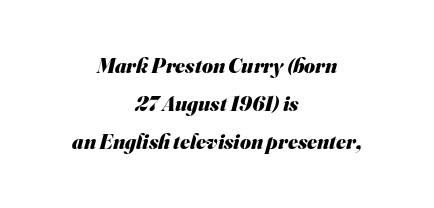
Q: Is the text bold? A: Yes.
Q: Is the text underlined? A: No.
Q: How is the paragraph aligned? A: Centered.
Q: Is the spacing between letters normal or unusually wide? A: Normal.
